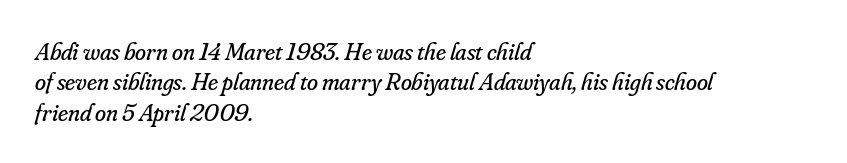
Q: Is the text bold? A: No.
Q: Is the text italic (slanted)? A: Yes, it leans right by about 16 degrees.
Q: Is the text underlined? A: No.
Q: How is the paragraph aligned? A: Left-aligned.
Q: Is the spacing between letters normal or unusually wide? A: Normal.
